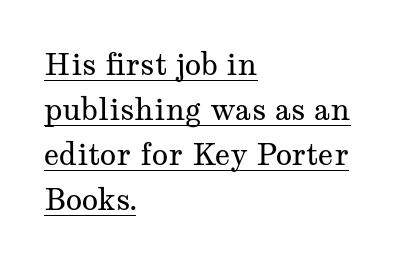
Does a line run under the words? Yes, clearly. The font family rendered here belongs to the serif group. A typesetter would mark this as roman, not italic. Evenly set lines give the paragraph a standard silhouette. No letter is thick-stroked: the sample isn't bold.
